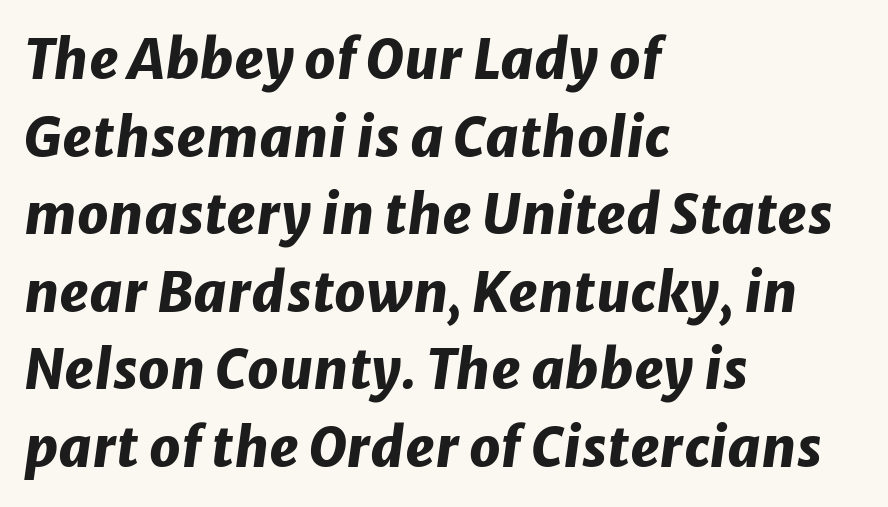
Q: Is the text bold? A: Yes.
Q: Is the text italic (slanted)? A: Yes, it leans right by about 8 degrees.
Q: Is the text underlined? A: No.
Q: How is the paragraph aligned? A: Left-aligned.
Q: Is the spacing between letters normal or unusually wide? A: Normal.
Q: Is the spacing between lines tight, normal or loose? A: Normal.
Q: Width (condensed, normal, or wide)? A: Normal.
Q: Stroke contrast? A: Low.
Q: x-height? A: Medium.
Q: Monospaced? A: No.
